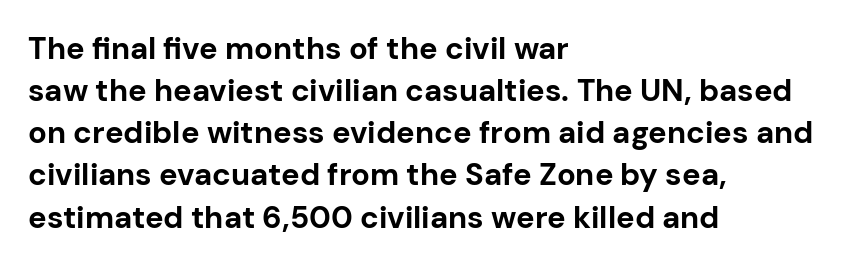
You can tell it's not italic because the verticals are truly vertical. The rows are spaced the way most documents space them. The type is set solid horizontally, with unmodified tracking. Clear beneath every line of the passage.
